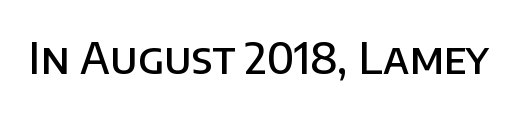
Q: Is the text bold? A: Semi-bold.
Q: Is the text italic (slanted)? A: No, it is upright.
Q: Is the typeface a serif or a sans-serif typeface? A: Sans-serif.
Q: Is the text underlined? A: No.
Q: Is the spacing between letters normal or unusually wide? A: Normal.
Q: Width (condensed, normal, or wide)? A: Normal.
Q: Stroke contrast? A: Low.
Q: x-height? A: Large.
Q: Monospaced? A: No.
